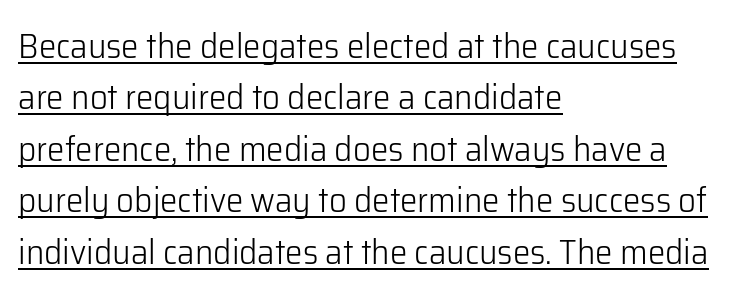
Q: Is the text bold? A: No.
Q: Is the text italic (slanted)? A: No, it is upright.
Q: Is the typeface a serif or a sans-serif typeface? A: Sans-serif.
Q: Is the text underlined? A: Yes.
Q: How is the paragraph aligned? A: Left-aligned.
Q: Is the spacing between letters normal or unusually wide? A: Normal.
Q: Is the spacing between lines tight, normal or loose? A: Normal.
Q: Width (condensed, normal, or wide)? A: Normal.
Q: Stroke contrast? A: Low.
Q: x-height? A: Medium.
Q: Monospaced? A: No.
